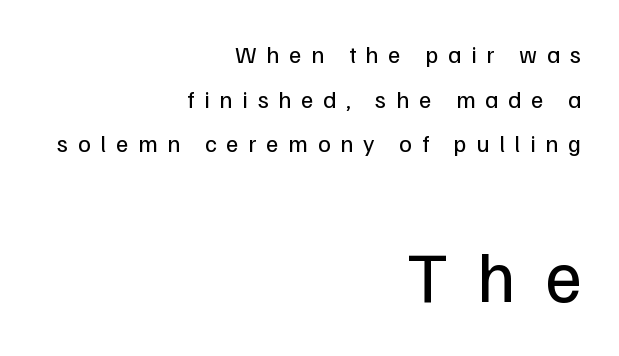
Note: no serifs on the glyphs. The type sits square on the baseline with zero lean. Clear beneath every line of the passage. Character size in the trailing block exceeds that of the leading block. The cut favours lightness, reaching ordinary text weight at its darkest.
